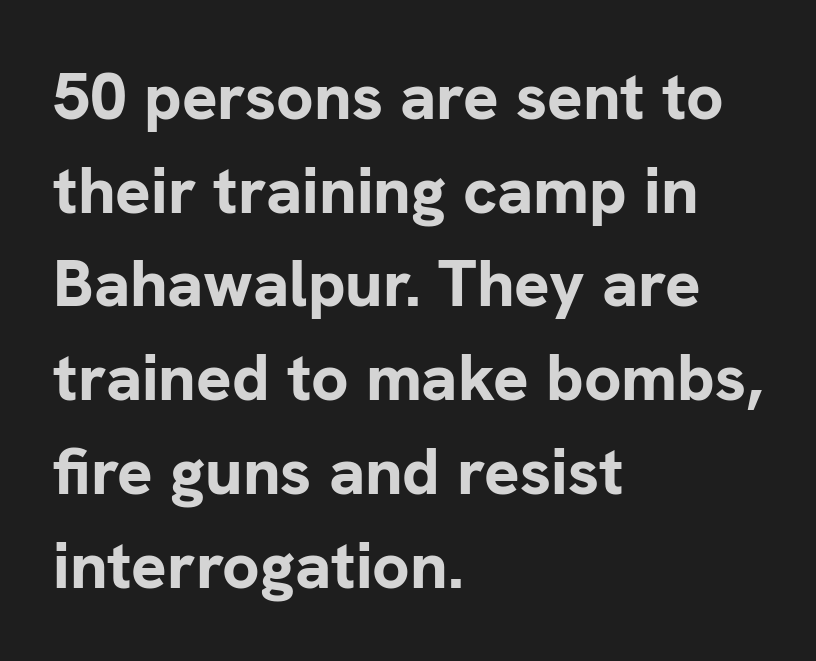
Q: Is the text bold? A: Yes.
Q: Is the text italic (slanted)? A: No, it is upright.
Q: Is the typeface a serif or a sans-serif typeface? A: Sans-serif.
Q: Is the text underlined? A: No.
Q: How is the paragraph aligned? A: Left-aligned.
Q: Is the spacing between letters normal or unusually wide? A: Normal.
Q: Is the spacing between lines tight, normal or loose? A: Normal.
Q: Width (condensed, normal, or wide)? A: Normal.
Q: Stroke contrast? A: Low.
Q: x-height? A: Medium.
Q: Monospaced? A: No.
